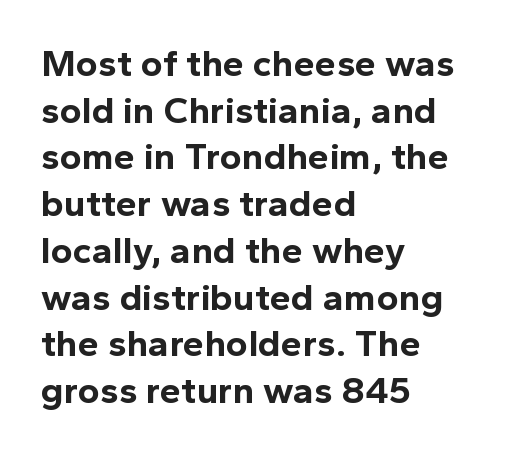
{"serif": "no", "italic": "no", "bold": "yes", "weight": "bold", "width": "normal", "x_height": "medium", "monospaced": "no", "underline": "no", "align": "left", "line_spacing_ratio": 1.23, "letter_spacing": "normal", "letter_spacing_em": 0.0, "glyph_px": 38}
